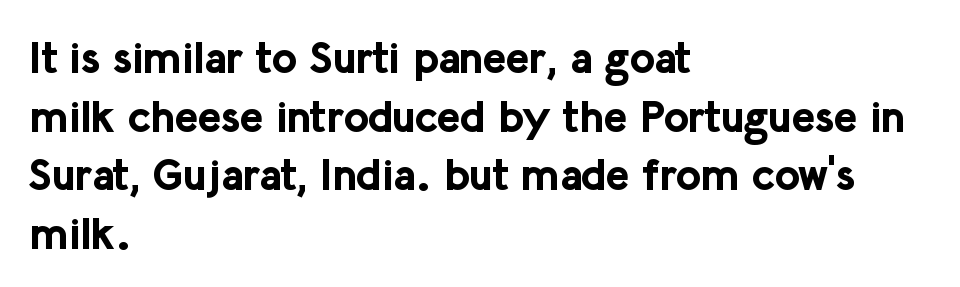
Q: Is the text bold? A: Yes.
Q: Is the text italic (slanted)? A: No, it is upright.
Q: Is the typeface a serif or a sans-serif typeface? A: Sans-serif.
Q: Is the text underlined? A: No.
Q: How is the paragraph aligned? A: Left-aligned.
Q: Is the spacing between letters normal or unusually wide? A: Normal.
Q: Is the spacing between lines tight, normal or loose? A: Normal.
Q: Width (condensed, normal, or wide)? A: Normal.
Q: Stroke contrast? A: Low.
Q: x-height? A: Medium.
Q: Monospaced? A: No.
